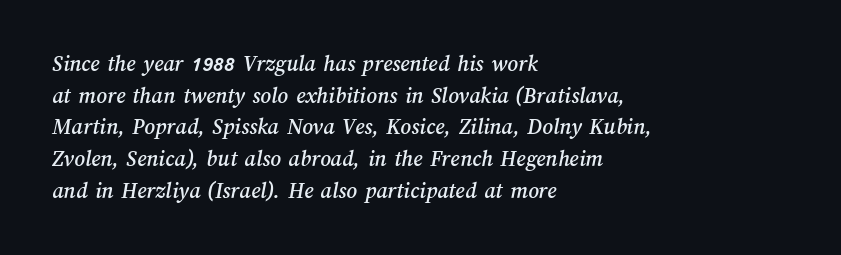
Horizontal alignment here is leftward, the default for most running prose. The line texture is even and compact thanks to regular tracking. Whoever set this chose a conventional vertical rhythm. Any mark beneath the type? The region is blank.
